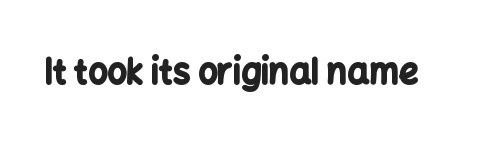
The letters advance in unequal steps, a hallmark of proportional type. The font's upright variant was chosen for this text. Every letter is thick-stroked: bold, no question. Decoration check: the copy has no underline.
